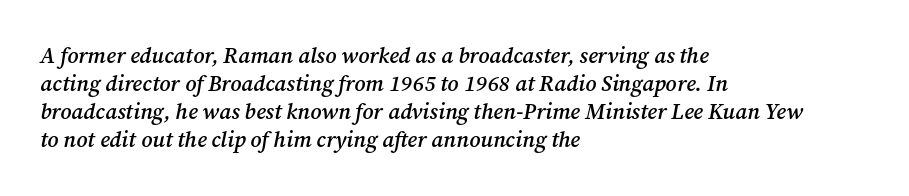
No word sits above an underline. Slightly chunky letters — semibold, I'd say, not full bold. Is the letter spacing exaggerated? No — it looks like the ordinary default. Line spacing here is normal. Is the block centered? No — it sits flush against the left margin.
